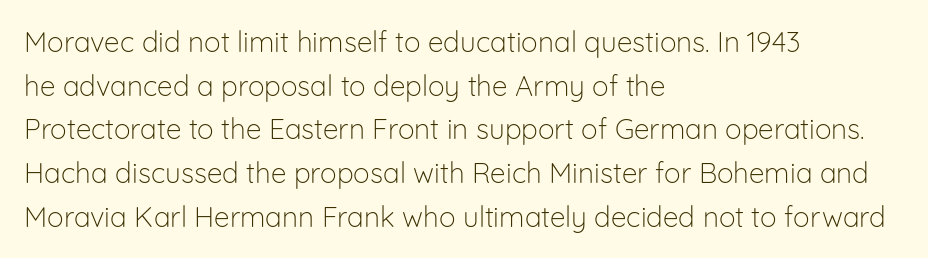
Q: Is the text bold? A: No.
Q: Is the text italic (slanted)? A: No, it is upright.
Q: Is the typeface a serif or a sans-serif typeface? A: Sans-serif.
Q: Is the text underlined? A: No.
Q: How is the paragraph aligned? A: Left-aligned.
Q: Is the spacing between letters normal or unusually wide? A: Normal.
Q: Is the spacing between lines tight, normal or loose? A: Normal.
Q: Width (condensed, normal, or wide)? A: Normal.
Q: Stroke contrast? A: Low.
Q: x-height? A: Medium.
Q: Monospaced? A: No.
